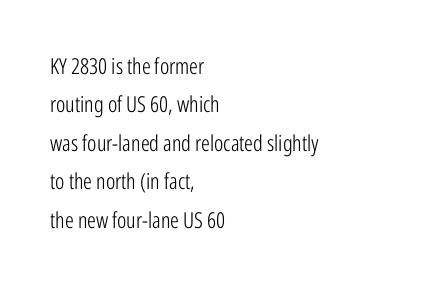
You could call the tracking neutral — neither tight nor loose. The zone under the glyphs is completely vacant. Every character sits straight up, as roman type does. Stroke mass is kept to a normal reading level or below. The passage is arranged the way most books set body copy — flush left.
